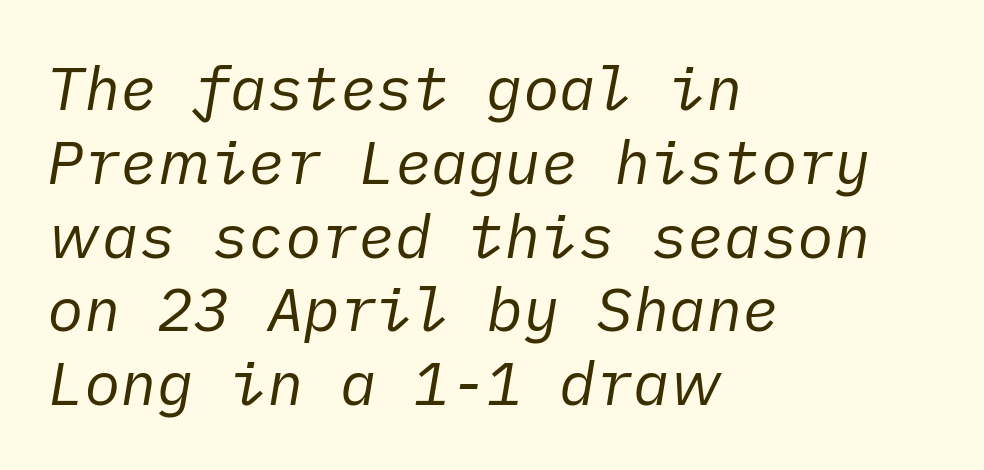
The area under the type is left untouched. Characters are canted at an angle relative to the baseline's perpendicular. A quiet, ordinary-to-light weight characterises the typeface. The letters sit at their default tracking, neither squeezed nor spread.
